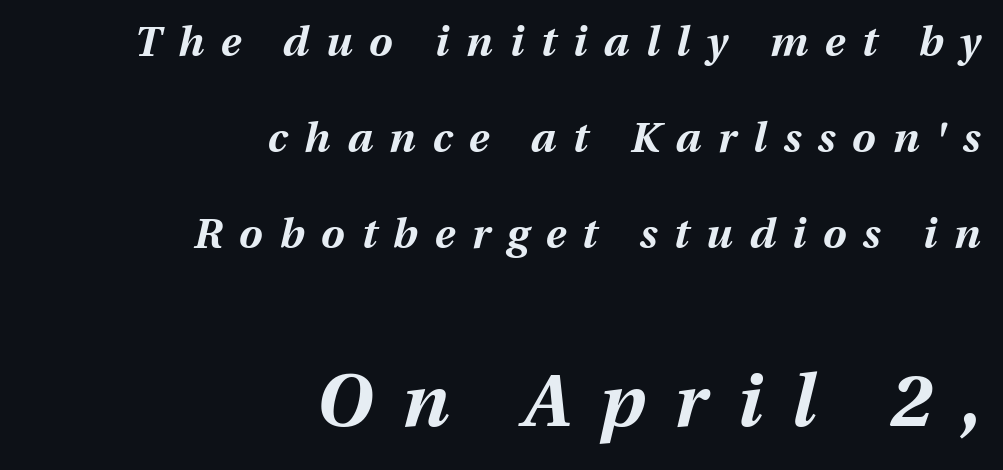
The image shows 74 px bold type, italic (leaning right); set right-aligned, loose line spacing (2.28x), unusually wide letter spacing (+0.4 em), not underlined; the second (bottom) block is 1.76x larger; medium stroke contrast and a medium x-height.
